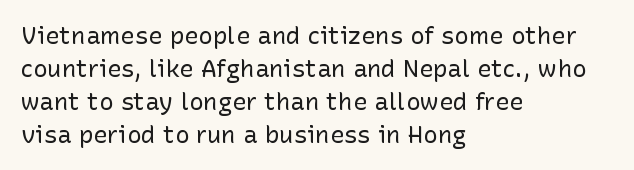
The image shows 24 px text type, upright; set left-aligned, normal line spacing (1.37x), normal letter spacing, not underlined.
